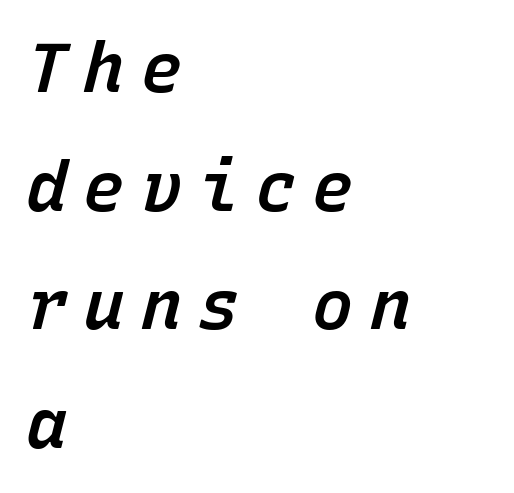
Q: Is the text bold? A: Semi-bold.
Q: Is the text italic (slanted)? A: Yes, it leans right by about 15 degrees.
Q: Is the text underlined? A: No.
Q: How is the paragraph aligned? A: Left-aligned.
Q: Is the spacing between letters normal or unusually wide? A: Unusually wide.
Q: Width (condensed, normal, or wide)? A: Normal.
Q: Stroke contrast? A: Low.
Q: x-height? A: Medium.
Q: Monospaced? A: Yes.
